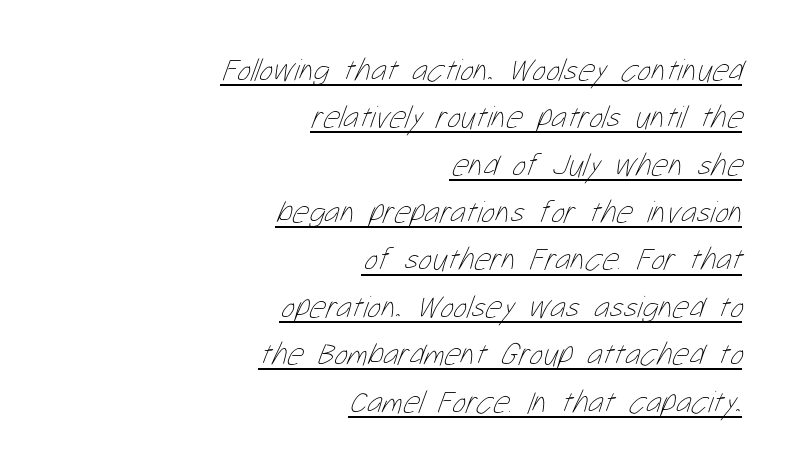
Q: Is the text bold? A: No.
Q: Is the text underlined? A: Yes.
Q: How is the paragraph aligned? A: Right-aligned.
Q: Is the spacing between letters normal or unusually wide? A: Normal.
Q: Is the spacing between lines tight, normal or loose? A: Normal.
Q: Width (condensed, normal, or wide)? A: Condensed.
Q: Stroke contrast? A: Low.
Q: x-height? A: Medium.
Q: Monospaced? A: No.
